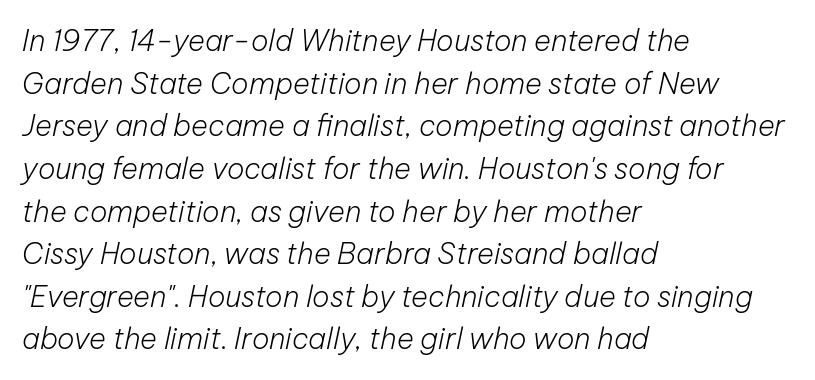
{"italic": "yes", "lean": "right", "slant_degrees": 12, "bold": "no", "weight": "light", "width": "normal", "stroke_contrast": "low", "x_height": "medium", "monospaced": "no", "underline": "no", "align": "left", "line_spacing": "normal", "line_spacing_ratio": 1.47, "letter_spacing": "normal", "letter_spacing_em": 0.0, "glyph_px": 29}
